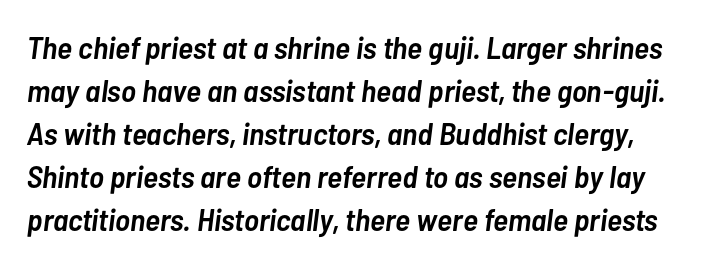
The image shows 32 px semibold, condensed type, italic (leaning right); set normal line spacing (1.34x), normal letter spacing, not underlined; low stroke contrast and a medium x-height.
